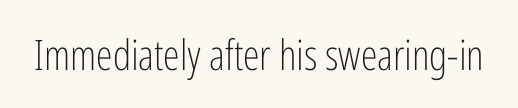
{"serif": "no", "italic": "no", "bold": "no", "weight": "light", "width": "condensed", "stroke_contrast": "low", "x_height": "medium", "monospaced": "no", "underline": "no", "letter_spacing": "normal", "letter_spacing_em": 0.0, "glyph_px": 42}
